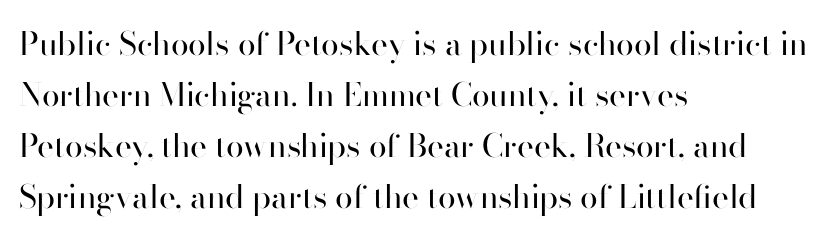
Q: Is the text bold? A: No.
Q: Is the text italic (slanted)? A: No, it is upright.
Q: Is the typeface a serif or a sans-serif typeface? A: Sans-serif.
Q: Is the text underlined? A: No.
Q: How is the paragraph aligned? A: Left-aligned.
Q: Is the spacing between letters normal or unusually wide? A: Normal.
Q: Is the spacing between lines tight, normal or loose? A: Normal.
Q: Width (condensed, normal, or wide)? A: Normal.
Q: Stroke contrast? A: High.
Q: x-height? A: Small.
Q: Monospaced? A: No.
